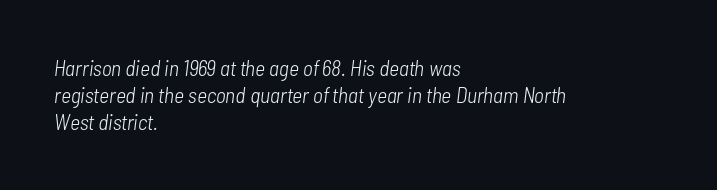
Q: Is the text bold? A: No.
Q: Is the text italic (slanted)? A: Yes, it leans right by about 7 degrees.
Q: Is the text underlined? A: No.
Q: How is the paragraph aligned? A: Left-aligned.
Q: Is the spacing between letters normal or unusually wide? A: Normal.
